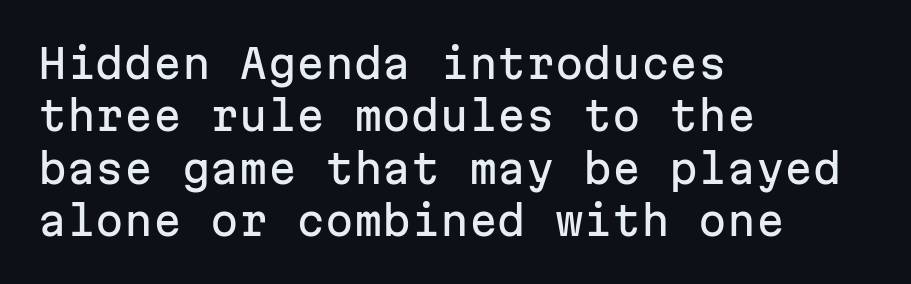
Q: Is the text italic (slanted)? A: No, it is upright.
Q: Is the typeface a serif or a sans-serif typeface? A: Sans-serif.
Q: Is the text underlined? A: No.
Q: How is the paragraph aligned? A: Left-aligned.
Q: Is the spacing between letters normal or unusually wide? A: Normal.
Q: Is the spacing between lines tight, normal or loose? A: Normal.
Q: Width (condensed, normal, or wide)? A: Normal.
Q: Stroke contrast? A: Low.
Q: x-height? A: Medium.
Q: Monospaced? A: Yes.
